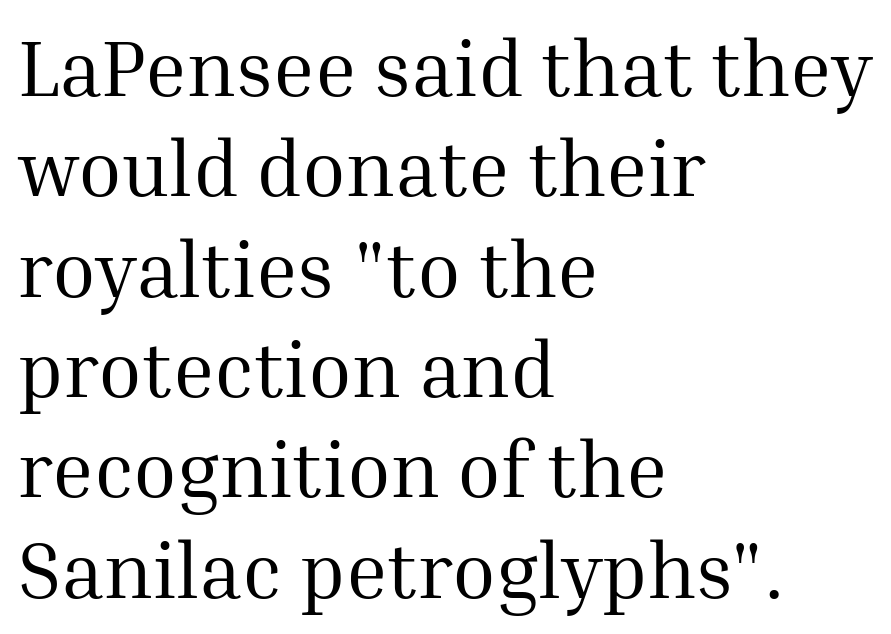
The baseline area is clear. The axis of the letterforms is exactly vertical. The letters sit at their default tracking, neither squeezed nor spread. Serifs: yes, visible at the terminals of the letterforms. Quick note: interline space is typical. The rendering uses natural spacing where letterforms have individual widths.
